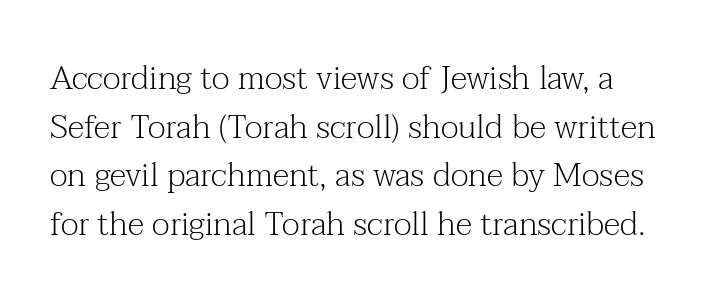
Q: Is the text bold? A: No.
Q: Is the text italic (slanted)? A: No, it is upright.
Q: Is the typeface a serif or a sans-serif typeface? A: Serif.
Q: Is the text underlined? A: No.
Q: Is the spacing between letters normal or unusually wide? A: Normal.
Q: Is the spacing between lines tight, normal or loose? A: Normal.
Q: Width (condensed, normal, or wide)? A: Normal.
Q: Stroke contrast? A: Medium.
Q: x-height? A: Medium.
Q: Monospaced? A: No.
